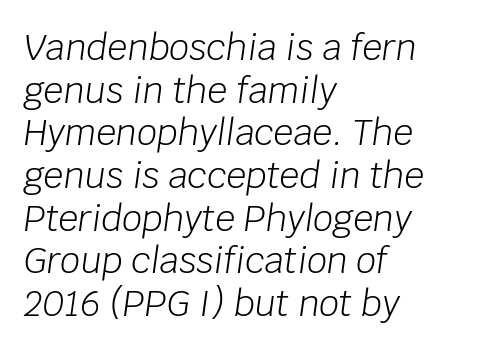
Q: Is the text bold? A: No.
Q: Is the text italic (slanted)? A: Yes, it leans right by about 8 degrees.
Q: Is the text underlined? A: No.
Q: How is the paragraph aligned? A: Left-aligned.
Q: Is the spacing between letters normal or unusually wide? A: Normal.
Q: Width (condensed, normal, or wide)? A: Normal.
Q: Stroke contrast? A: Low.
Q: x-height? A: Large.
Q: Monospaced? A: No.
